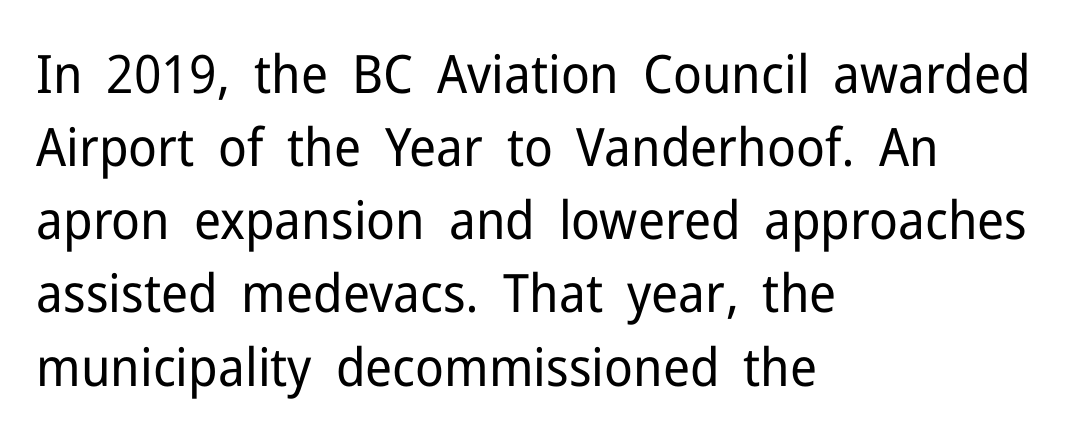
Q: Is the text bold? A: No.
Q: Is the text italic (slanted)? A: No, it is upright.
Q: Is the typeface a serif or a sans-serif typeface? A: Sans-serif.
Q: Is the text underlined? A: No.
Q: How is the paragraph aligned? A: Left-aligned.
Q: Is the spacing between letters normal or unusually wide? A: Normal.
Q: Is the spacing between lines tight, normal or loose? A: Normal.
Q: Width (condensed, normal, or wide)? A: Normal.
Q: Stroke contrast? A: Low.
Q: x-height? A: Medium.
Q: Monospaced? A: No.
